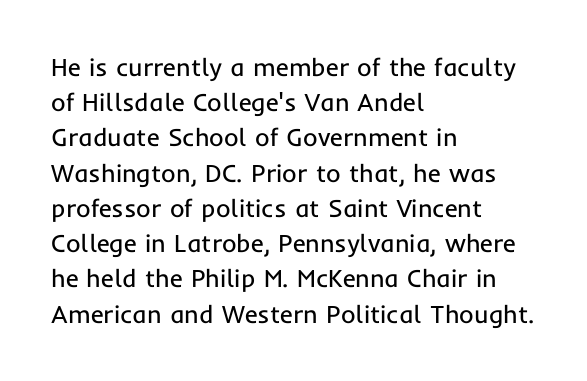
Q: Is the text bold? A: No.
Q: Is the text italic (slanted)? A: No, it is upright.
Q: Is the text underlined? A: No.
Q: How is the paragraph aligned? A: Left-aligned.
Q: Is the spacing between letters normal or unusually wide? A: Normal.
Q: Is the spacing between lines tight, normal or loose? A: Normal.
